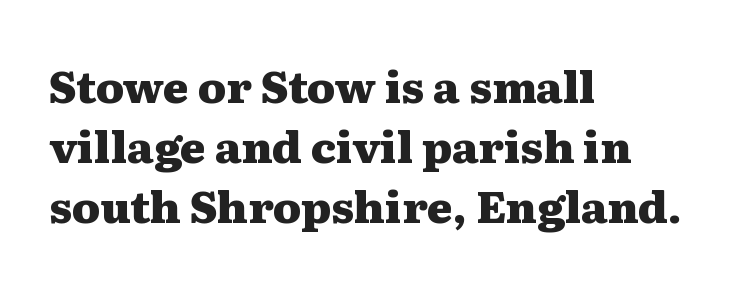
{"serif": "yes", "italic": "no", "bold": "yes", "weight": "heavy", "width": "wide", "stroke_contrast": "medium", "x_height": "medium", "monospaced": "no", "underline": "no", "align": "left", "line_spacing": "normal", "line_spacing_ratio": 1.36, "letter_spacing": "normal", "letter_spacing_em": 0.0, "glyph_px": 44}
